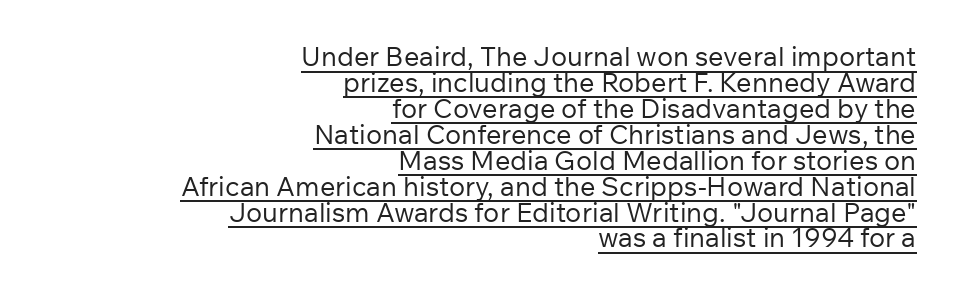
Visually the block forms a straight wall on the right and a jagged coastline on the left. Looks like someone drew a line under every word here. When letters stand straight like this, we call the style roman or upright. Words appear dense and cohesive because spacing is normal. How would I describe the line gaps? Narrow and economical. No letter is thick-stroked: the sample isn't bold.
